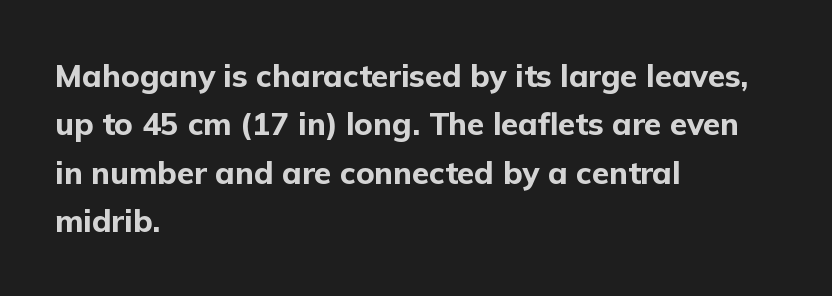
Is this a sans? Yes — the strokes have no serifs. Which margin do the lines hug? The left one — the right edge is uneven. Look at the tracking — it's just the regular setting, nothing added. Has an underline been added? It has not. Each glyph is drawn with heavy, bold strokes. Tall strokes in this sample are plumb rather than angled.
